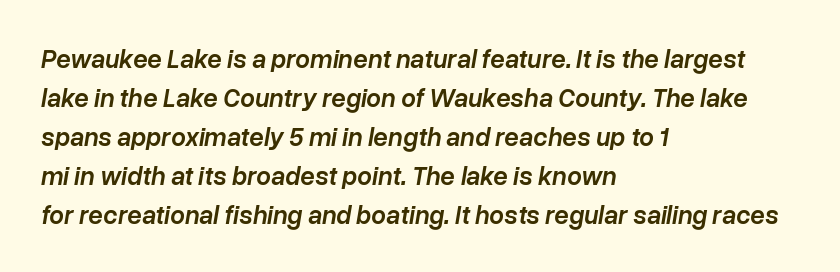
Q: Is the text bold? A: Semi-bold.
Q: Is the text italic (slanted)? A: Yes, it leans right by about 10 degrees.
Q: Is the text underlined? A: No.
Q: How is the paragraph aligned? A: Left-aligned.
Q: Is the spacing between letters normal or unusually wide? A: Normal.
Q: Is the spacing between lines tight, normal or loose? A: Normal.
